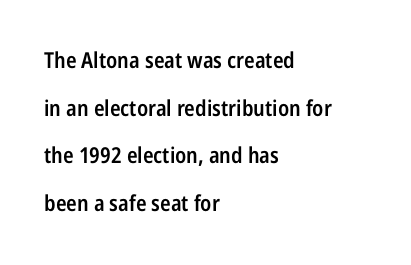
A bare baseline throughout the passage. Every row of glyphs begins at an identical x-position on the left. Posture: upright roman. Regarding leading, the lines here are spaced well apart. Compared with typical body copy, the letter spacing here is the same. Moderately thickened strokes mark this as semibold type.
